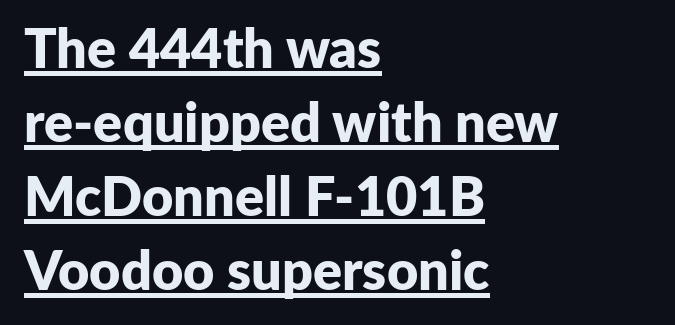
{"serif": "no", "italic": "no", "bold": "yes", "weight": "bold", "width": "normal", "stroke_contrast": "low", "x_height": "medium", "monospaced": "no", "underline": "yes", "align": "left", "line_spacing": "normal", "line_spacing_ratio": 1.37, "letter_spacing": "normal", "letter_spacing_em": 0.0, "glyph_px": 54}
